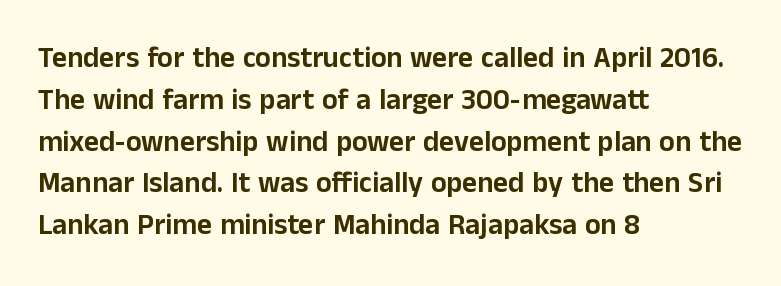
{"serif": "no", "italic": "no", "width": "normal", "stroke_contrast": "low", "x_height": "medium", "monospaced": "no", "underline": "no", "align": "left", "line_spacing": "normal", "line_spacing_ratio": 1.44, "letter_spacing": "normal", "letter_spacing_em": 0.0, "glyph_px": 29}
